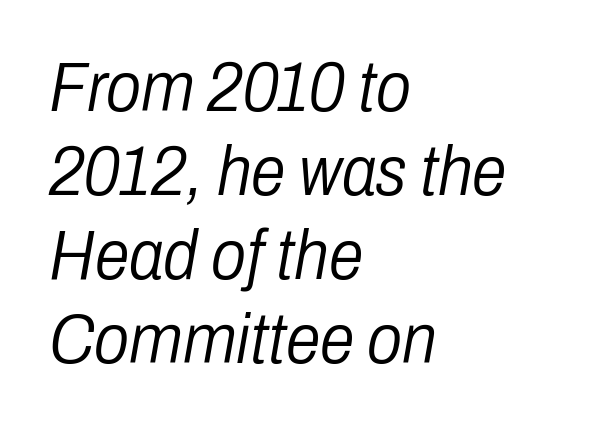
Q: Is the text bold? A: No.
Q: Is the text italic (slanted)? A: Yes, it leans right by about 10 degrees.
Q: Is the text underlined? A: No.
Q: How is the paragraph aligned? A: Left-aligned.
Q: Is the spacing between letters normal or unusually wide? A: Normal.
Q: Width (condensed, normal, or wide)? A: Condensed.
Q: Stroke contrast? A: Low.
Q: x-height? A: Medium.
Q: Monospaced? A: No.
